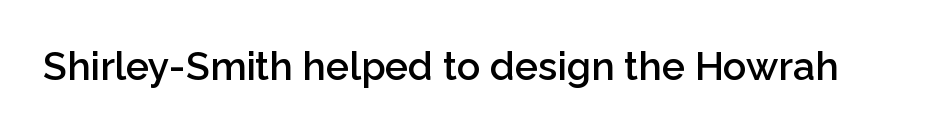
The image shows 39 px semibold sans-serif type, upright; set normal letter spacing, not underlined; low stroke contrast and a medium x-height.
